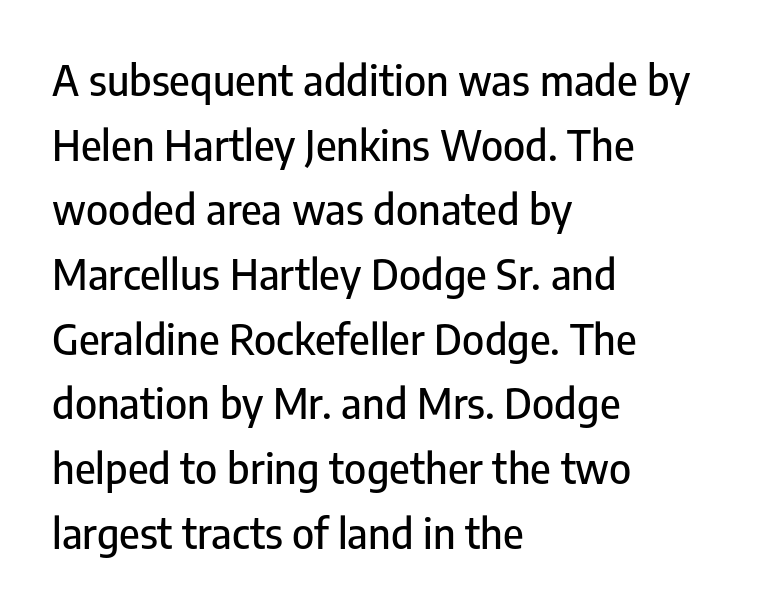
Q: Is the text italic (slanted)? A: No, it is upright.
Q: Is the typeface a serif or a sans-serif typeface? A: Sans-serif.
Q: Is the text underlined? A: No.
Q: How is the paragraph aligned? A: Left-aligned.
Q: Is the spacing between letters normal or unusually wide? A: Normal.
Q: Is the spacing between lines tight, normal or loose? A: Normal.
Q: Width (condensed, normal, or wide)? A: Condensed.
Q: Stroke contrast? A: Low.
Q: x-height? A: Medium.
Q: Monospaced? A: No.
